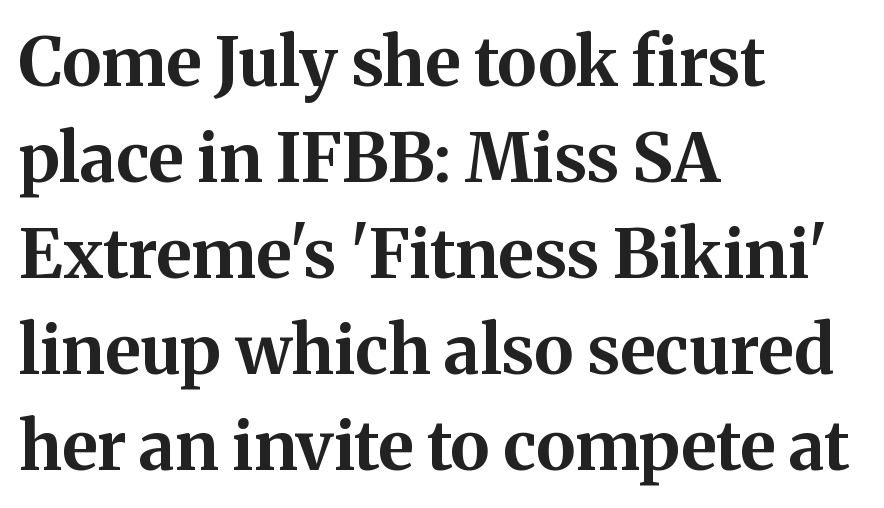
{"serif": "yes", "italic": "no", "bold": "yes", "weight": "bold", "width": "normal", "stroke_contrast": "medium", "x_height": "medium", "monospaced": "no", "underline": "no", "align": "left", "line_spacing": "normal", "line_spacing_ratio": 1.41, "letter_spacing": "normal", "letter_spacing_em": 0.0, "glyph_px": 68}
